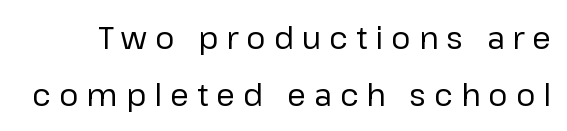
{"serif": "no", "italic": "no", "bold": "no", "weight": "regular", "width": "normal", "stroke_contrast": "low", "x_height": "medium", "monospaced": "no", "underline": "no", "line_spacing": "loose", "line_spacing_ratio": 1.9, "letter_spacing": "wide", "letter_spacing_em": 0.27, "glyph_px": 30}
